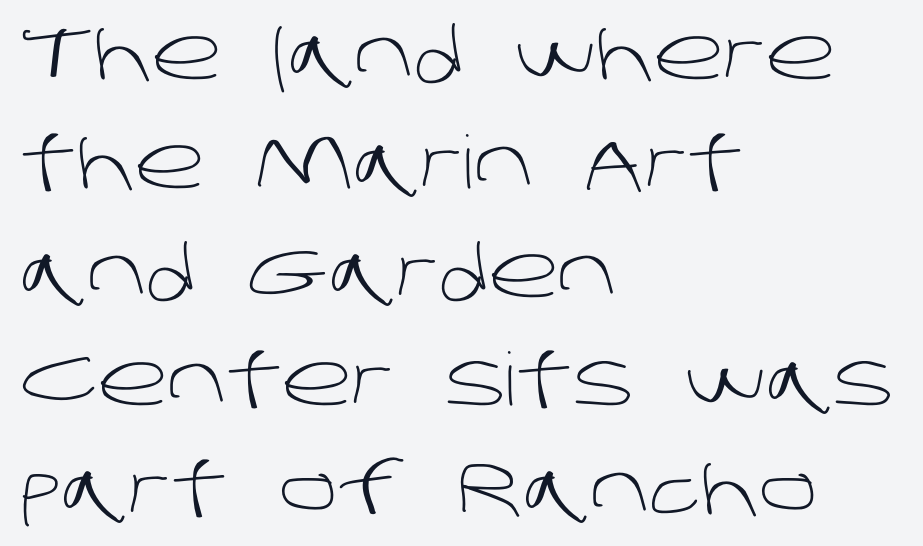
Q: Is the text bold? A: No.
Q: Is the typeface a serif or a sans-serif typeface? A: Sans-serif.
Q: Is the text underlined? A: No.
Q: How is the paragraph aligned? A: Left-aligned.
Q: Is the spacing between letters normal or unusually wide? A: Normal.
Q: Is the spacing between lines tight, normal or loose? A: Normal.
Q: Width (condensed, normal, or wide)? A: Normal.
Q: Stroke contrast? A: Low.
Q: x-height? A: Large.
Q: Monospaced? A: No.
